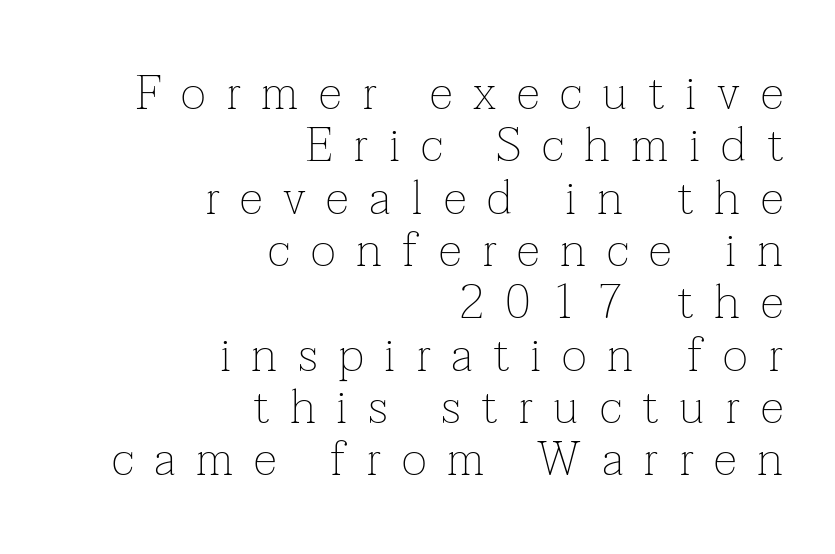
Unmarked baselines from the first word to the last. Notice how descenders almost collide with the ascenders below — that's tight leading. Ink coverage per letter is moderate at most. Here the glyphs are tracked loosely, breaking word shapes into spaced letters. The letters stand straight up with perfectly vertical stems. To sum up the face: it has serifs.
